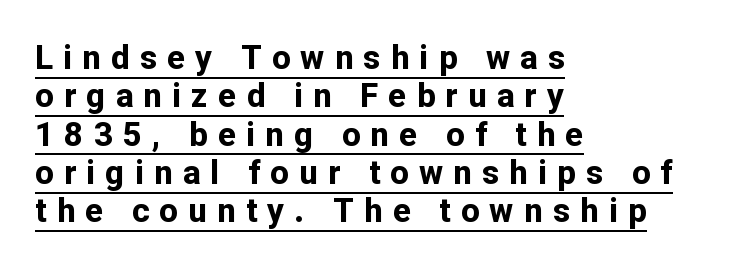
On the weight axis this lands at bold, roughly 700. Does the lettering tilt? It doesn't — this is upright. This rendering widens character spacing well past its baseline value. Reading down the block, your eye returns to a fixed left position each line. The typesetter has applied underlining to the passage shown.
